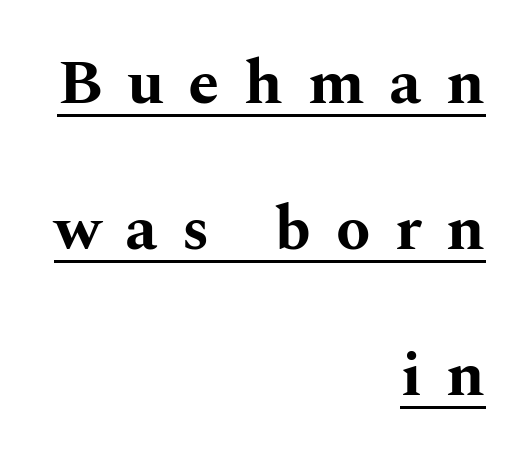
The text block is weighted toward the right margin, trailing off unevenly leftward. Rendered with straight, roman letterforms. The passage shown has open, widely tracked lettering throughout. Plenty of ink on the page — the face is bold. The words here are underlined.
